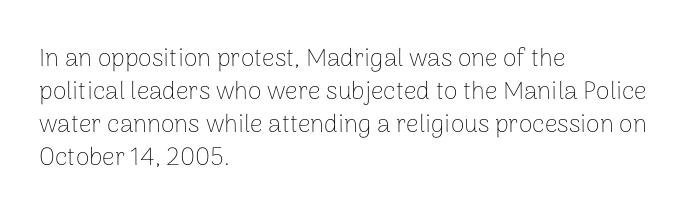
{"italic": "no", "bold": "no", "underline": "no", "align": "left", "line_spacing": "normal", "line_spacing_ratio": 1.32, "letter_spacing": "normal", "letter_spacing_em": 0.0, "glyph_px": 25}
